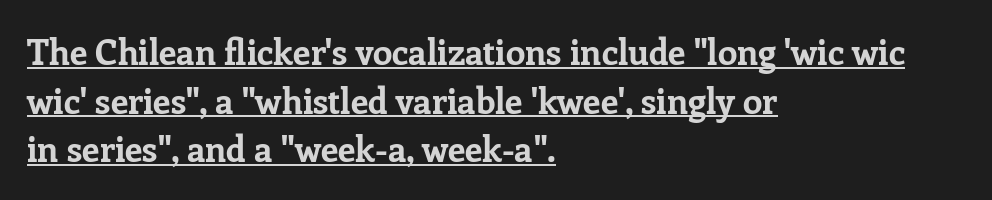
What weight is shown? A full bold with thick strokes. Vertically, the passage feels balanced, rows spaced as you'd expect. Standard letterfit; no display-style spreading of the glyphs. This sample carries an underscore along the baseline area. Serifs: yes, visible at the terminals of the letterforms.
